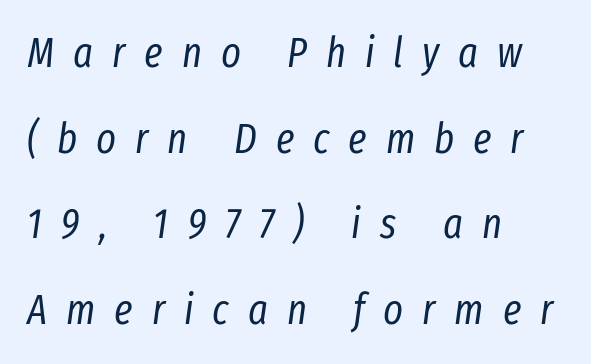
{"italic": "yes", "lean": "right", "slant_degrees": 8, "bold": "no", "weight": "regular", "width": "condensed", "stroke_contrast": "low", "x_height": "medium", "monospaced": "no", "underline": "no", "align": "left", "line_spacing": "loose", "line_spacing_ratio": 2.04, "letter_spacing": "wide", "letter_spacing_em": 0.45, "glyph_px": 42}
